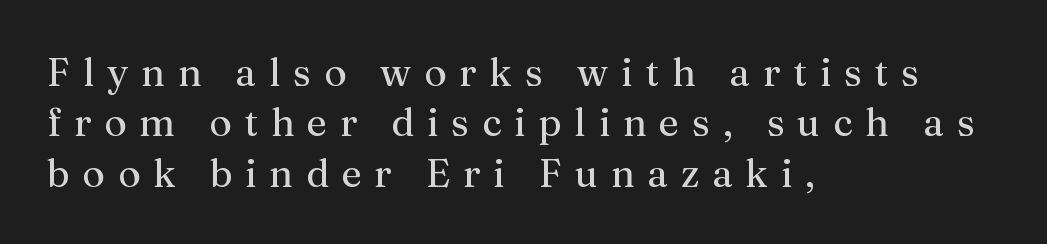
Q: Is the text bold? A: No.
Q: Is the text italic (slanted)? A: No, it is upright.
Q: Is the typeface a serif or a sans-serif typeface? A: Serif.
Q: Is the text underlined? A: No.
Q: How is the paragraph aligned? A: Left-aligned.
Q: Is the spacing between letters normal or unusually wide? A: Unusually wide.
Q: Is the spacing between lines tight, normal or loose? A: Normal.
Q: Width (condensed, normal, or wide)? A: Normal.
Q: Stroke contrast? A: Medium.
Q: x-height? A: Medium.
Q: Monospaced? A: No.
